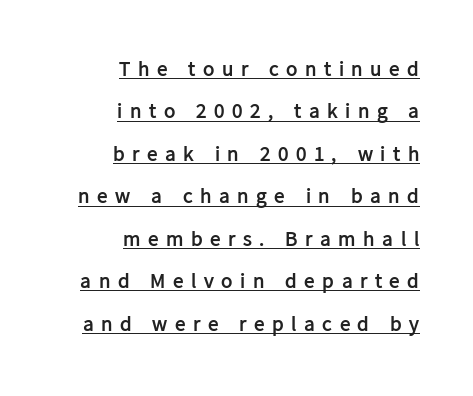
Q: Is the text bold? A: Yes.
Q: Is the text italic (slanted)? A: No, it is upright.
Q: Is the text underlined? A: Yes.
Q: How is the paragraph aligned? A: Right-aligned.
Q: Is the spacing between letters normal or unusually wide? A: Unusually wide.
Q: Is the spacing between lines tight, normal or loose? A: Loose.
